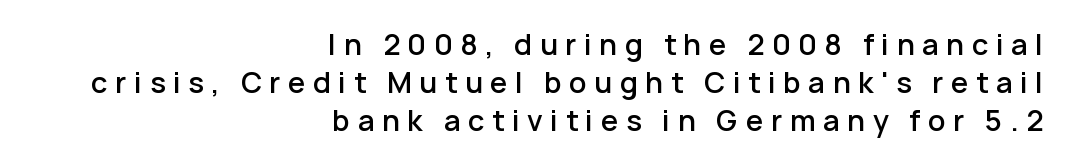
{"serif": "no", "italic": "no", "bold": "semi", "weight": "semibold", "width": "normal", "stroke_contrast": "low", "x_height": "medium", "monospaced": "no", "underline": "no", "align": "right", "line_spacing": "normal", "line_spacing_ratio": 1.36, "letter_spacing": "wide", "letter_spacing_em": 0.27, "glyph_px": 28}
